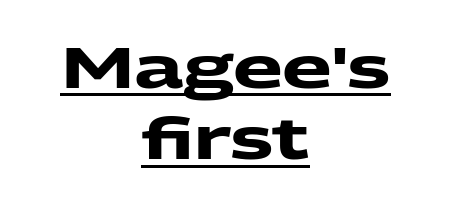
The image shows 58 px heavy, wide sans-serif type; set centered, line spacing 1.23x, normal letter spacing, underlined; medium stroke contrast and a medium x-height.
